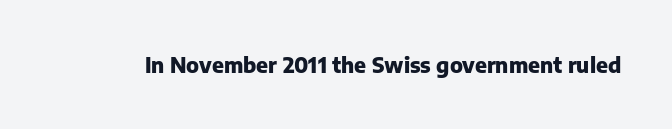
The image shows 21 px bold type, upright; set normal letter spacing, not underlined.
